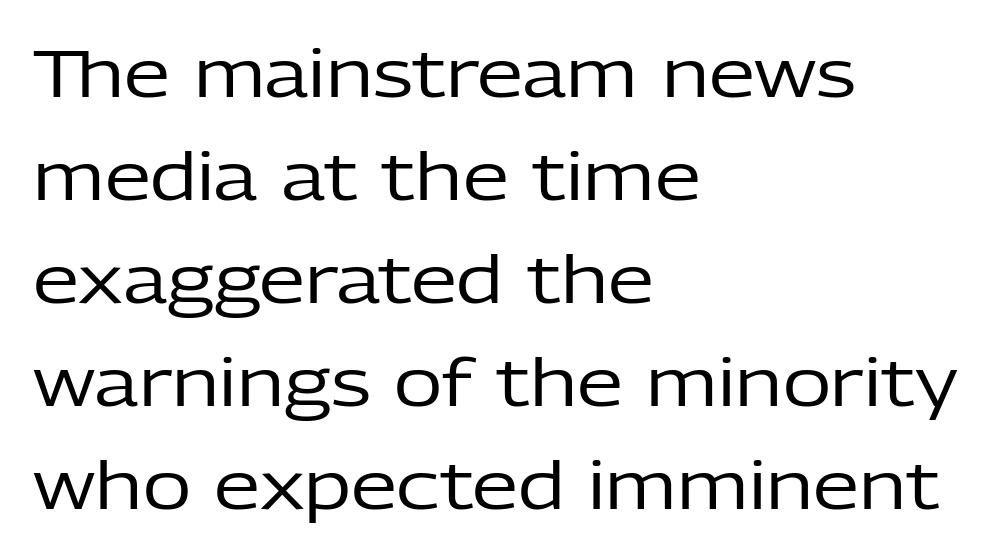
The image shows 66 px regular-weight sans-serif type, upright; set left-aligned, normal line spacing (1.56x), normal letter spacing, not underlined; low stroke contrast and a medium x-height.
